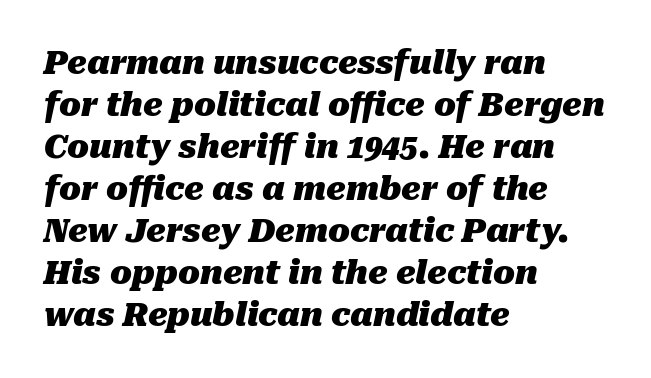
Q: Is the text bold? A: Yes.
Q: Is the text italic (slanted)? A: Yes, it leans right by about 10 degrees.
Q: Is the text underlined? A: No.
Q: How is the paragraph aligned? A: Left-aligned.
Q: Is the spacing between letters normal or unusually wide? A: Normal.
Q: Is the spacing between lines tight, normal or loose? A: Normal.
Q: Width (condensed, normal, or wide)? A: Normal.
Q: Stroke contrast? A: Medium.
Q: x-height? A: Medium.
Q: Monospaced? A: No.
